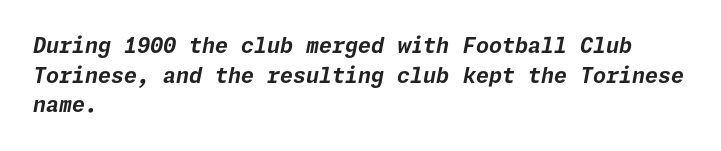
{"italic": "yes", "lean": "right", "slant_degrees": 11, "bold": "yes", "underline": "no", "align": "left", "line_spacing": "normal", "line_spacing_ratio": 1.41, "letter_spacing": "normal", "letter_spacing_em": 0.0, "glyph_px": 21}
